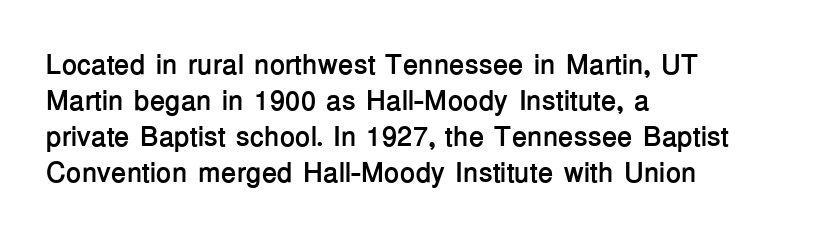
Q: Is the text bold? A: Yes.
Q: Is the text italic (slanted)? A: No, it is upright.
Q: Is the typeface a serif or a sans-serif typeface? A: Sans-serif.
Q: Is the text underlined? A: No.
Q: How is the paragraph aligned? A: Left-aligned.
Q: Is the spacing between letters normal or unusually wide? A: Normal.
Q: Is the spacing between lines tight, normal or loose? A: Normal.
Q: Width (condensed, normal, or wide)? A: Normal.
Q: Stroke contrast? A: Low.
Q: x-height? A: Medium.
Q: Monospaced? A: No.
